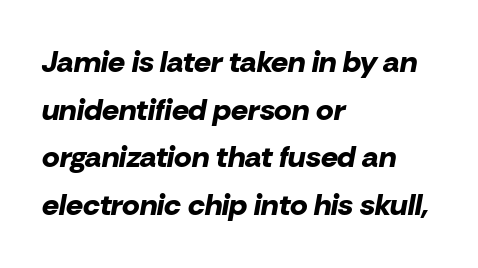
{"italic": "yes", "lean": "right", "slant_degrees": 10, "bold": "yes", "weight": "bold", "width": "normal", "stroke_contrast": "low", "x_height": "medium", "monospaced": "no", "underline": "no", "align": "left", "line_spacing": "normal", "line_spacing_ratio": 1.59, "letter_spacing": "normal", "letter_spacing_em": 0.0, "glyph_px": 30}
